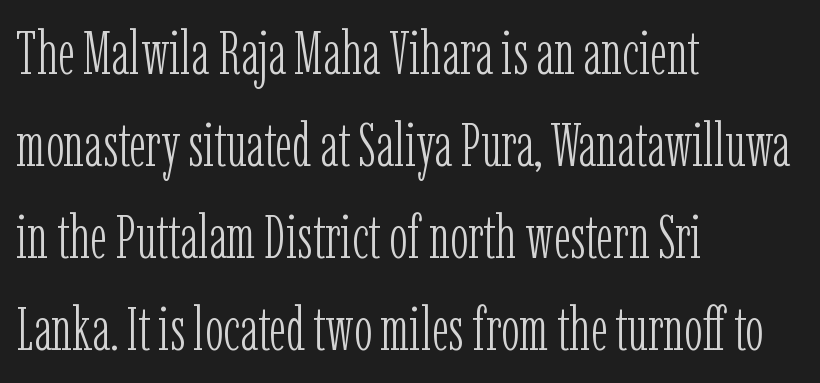
Short and long lines alike share a common starting point at left. Is this a fixed-width face? No — the glyphs have proportional, varying widths. Here the glyphs are tracked normally, forming tight word shapes. Note: serifs present on the glyphs. Bold? No — there's no thickening of the strokes. Only glyphs here, with clear space below each row.
